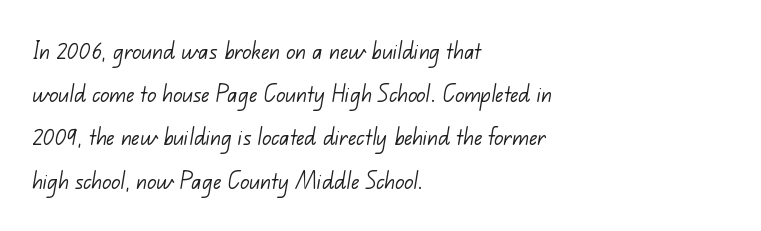
{"bold": "no", "underline": "no", "align": "left", "line_spacing": "normal", "line_spacing_ratio": 1.6, "letter_spacing": "normal", "letter_spacing_em": 0.0, "glyph_px": 27}
